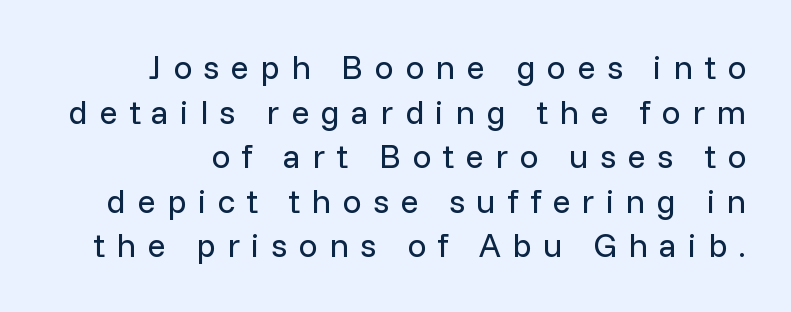
Q: Is the text bold? A: No.
Q: Is the text italic (slanted)? A: No, it is upright.
Q: Is the typeface a serif or a sans-serif typeface? A: Sans-serif.
Q: Is the text underlined? A: No.
Q: Is the spacing between letters normal or unusually wide? A: Unusually wide.
Q: Is the spacing between lines tight, normal or loose? A: Normal.
Q: Width (condensed, normal, or wide)? A: Normal.
Q: Stroke contrast? A: Low.
Q: x-height? A: Medium.
Q: Monospaced? A: No.
